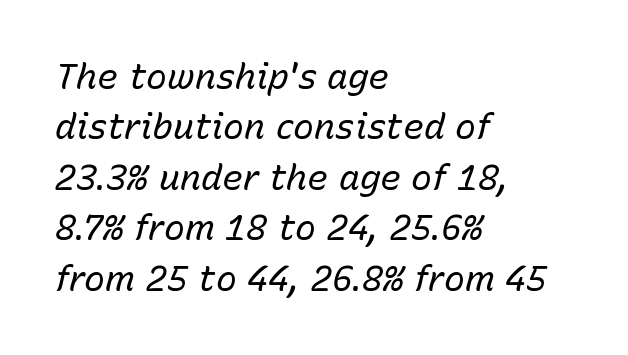
{"italic": "yes", "lean": "right", "slant_degrees": 15, "bold": "no", "weight": "regular", "width": "normal", "stroke_contrast": "low", "x_height": "medium", "monospaced": "no", "underline": "no", "align": "left", "line_spacing": "normal", "line_spacing_ratio": 1.44, "letter_spacing": "normal", "letter_spacing_em": 0.0, "glyph_px": 35}
